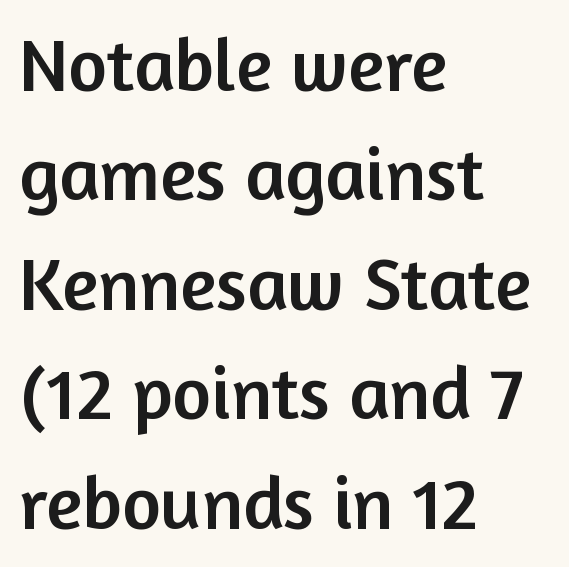
Q: Is the text italic (slanted)? A: No, it is upright.
Q: Is the typeface a serif or a sans-serif typeface? A: Sans-serif.
Q: Is the text underlined? A: No.
Q: How is the paragraph aligned? A: Left-aligned.
Q: Is the spacing between letters normal or unusually wide? A: Normal.
Q: Is the spacing between lines tight, normal or loose? A: Normal.
Q: Width (condensed, normal, or wide)? A: Normal.
Q: Stroke contrast? A: Low.
Q: x-height? A: Medium.
Q: Monospaced? A: No.
